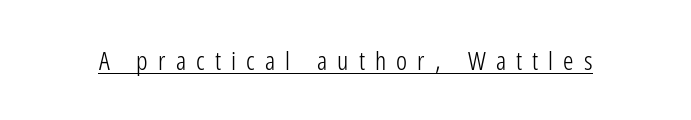
This is roman type, the default non-slanted kind. Quick note: underline on. This sample uses expanded letter spacing, leaving extra air between glyphs. Weight: in the light-to-regular range.
